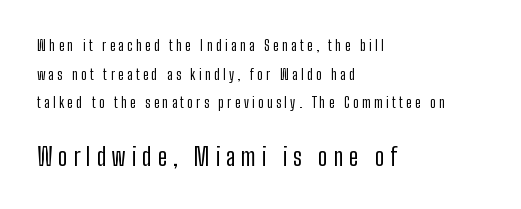
This rendering features lettering with no underline. The lettering holds an erect, upright posture throughout. The passage is arranged the way most books set body copy — flush left. Students, observe: this is what heavily led, spacious text looks like.
